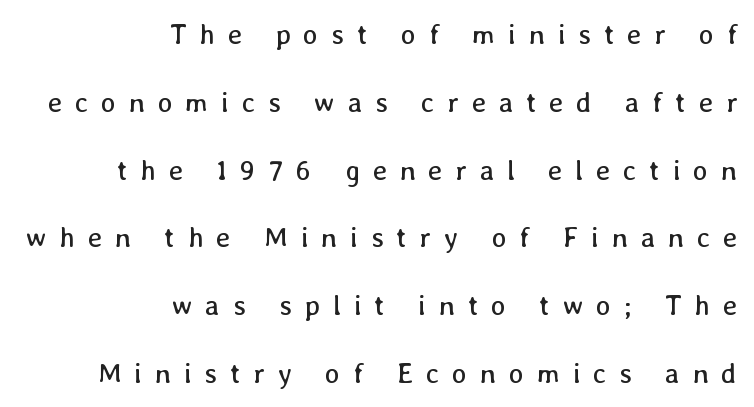
Q: Is the text bold? A: No.
Q: Is the text italic (slanted)? A: No, it is upright.
Q: Is the text underlined? A: No.
Q: How is the paragraph aligned? A: Right-aligned.
Q: Is the spacing between letters normal or unusually wide? A: Unusually wide.
Q: Is the spacing between lines tight, normal or loose? A: Loose.
Q: Width (condensed, normal, or wide)? A: Normal.
Q: Stroke contrast? A: Low.
Q: x-height? A: Medium.
Q: Monospaced? A: No.
